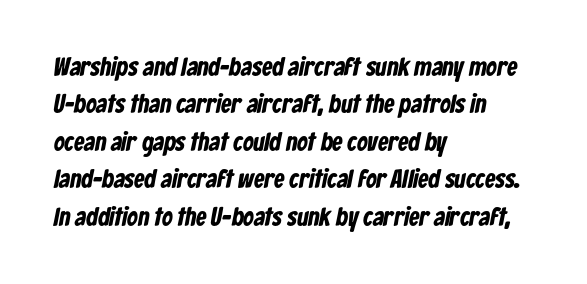
Q: Is the text bold? A: Yes.
Q: Is the text underlined? A: No.
Q: How is the paragraph aligned? A: Left-aligned.
Q: Is the spacing between letters normal or unusually wide? A: Normal.
Q: Is the spacing between lines tight, normal or loose? A: Normal.
